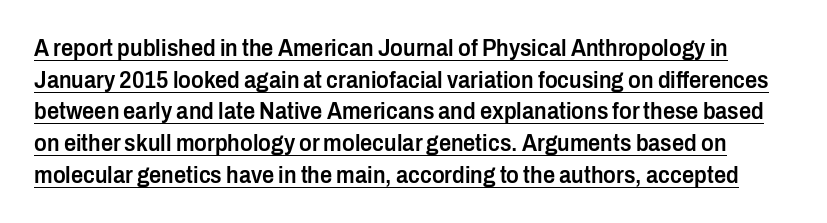
Q: Is the text bold? A: Semi-bold.
Q: Is the text italic (slanted)? A: No, it is upright.
Q: Is the text underlined? A: Yes.
Q: Is the spacing between letters normal or unusually wide? A: Normal.
Q: Is the spacing between lines tight, normal or loose? A: Normal.
